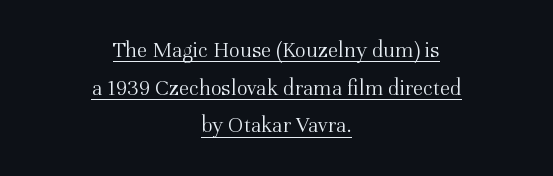
The image shows 23 px text type, upright; set centered, normal line spacing (1.64x), normal letter spacing, underlined.
